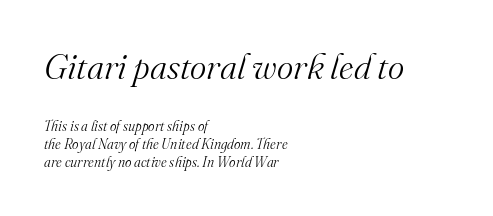
{"serif": "yes", "italic": "yes", "lean": "right", "slant_degrees": 16, "bold": "no", "weight": "light", "width": "normal", "stroke_contrast": "medium", "x_height": "small", "monospaced": "no", "underline": "no", "align": "left", "line_spacing": "normal", "line_spacing_ratio": 1.29, "letter_spacing": "normal", "letter_spacing_em": 0.0, "larger_block": "first", "size_ratio": 2.5, "glyph_px": 35}
